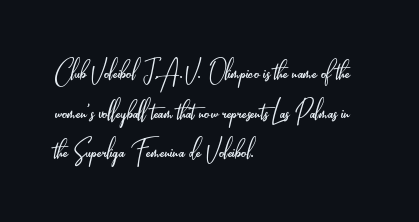
The image shows 33 px light, condensed sans-serif type; set left-aligned, line spacing 1.2x, normal letter spacing, not underlined; low stroke contrast and a small x-height.
